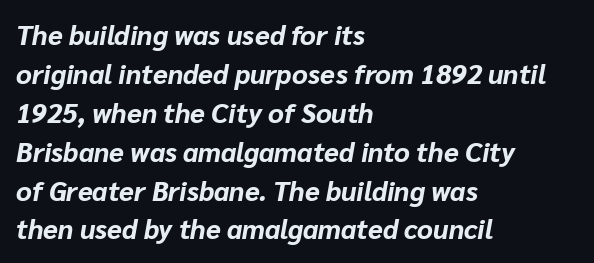
Q: Is the text bold? A: Yes.
Q: Is the text italic (slanted)? A: Yes, it leans right by about 10 degrees.
Q: Is the text underlined? A: No.
Q: How is the paragraph aligned? A: Left-aligned.
Q: Is the spacing between letters normal or unusually wide? A: Normal.
Q: Is the spacing between lines tight, normal or loose? A: Normal.
